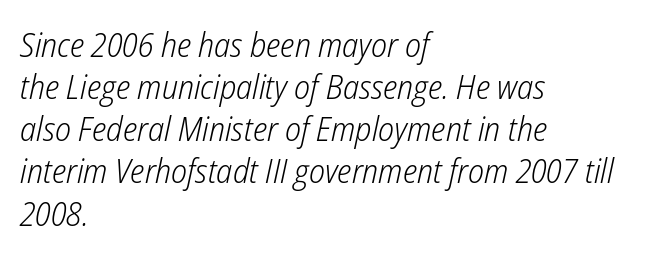
These lines are rendered in a variable-pitch font. These glyphs show unthickened strokes, regular width or finer. If you drew a line through each stem, it would be angled. Inter-character spacing is left at the font's built-in metrics.
